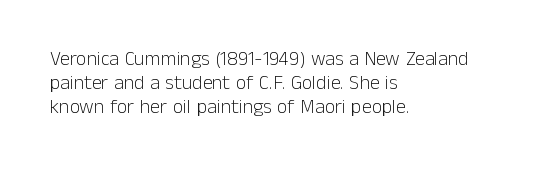
{"italic": "no", "bold": "no", "underline": "no", "align": "left", "line_spacing_ratio": 1.21, "letter_spacing": "normal", "letter_spacing_em": 0.0, "glyph_px": 20}
